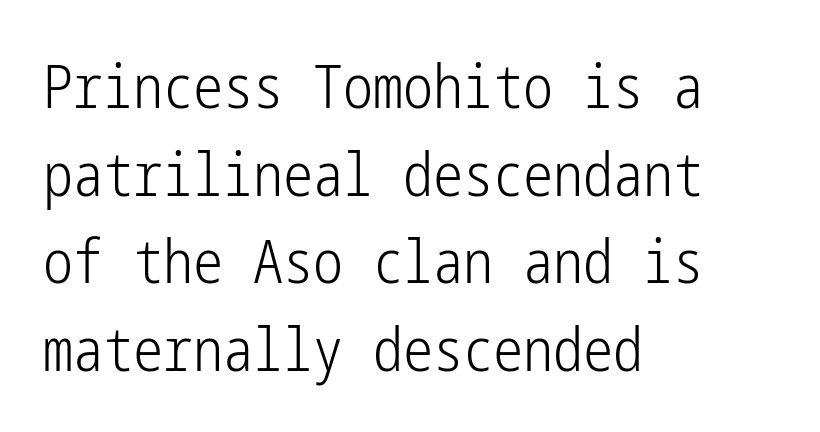
The image shows 60 px light, condensed sans-serif type, upright; set left-aligned, normal line spacing (1.46x), normal letter spacing, not underlined; low stroke contrast and a medium x-height.
